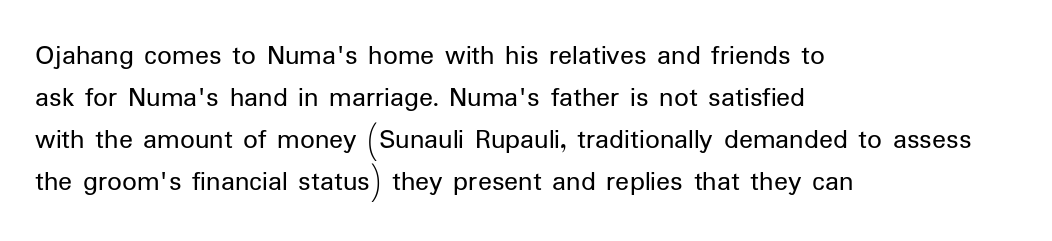
{"serif": "no", "italic": "no", "bold": "no", "weight": "regular", "width": "normal", "stroke_contrast": "low", "x_height": "medium", "monospaced": "no", "underline": "no", "align": "left", "line_spacing": "normal", "line_spacing_ratio": 1.45, "letter_spacing": "normal", "letter_spacing_em": 0.0, "glyph_px": 29}
